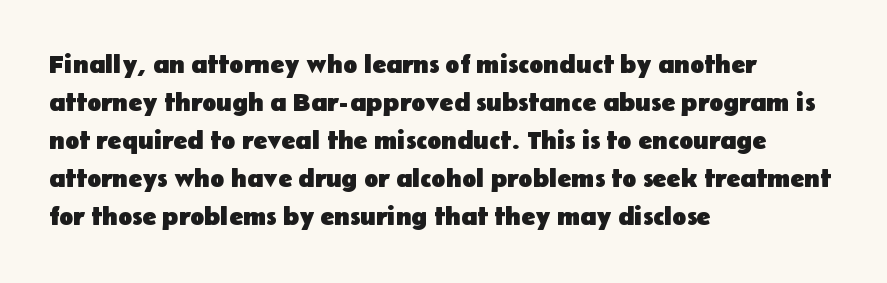
The image shows 26 px bold type, upright; set left-aligned, normal line spacing (1.46x), normal letter spacing, not underlined.
